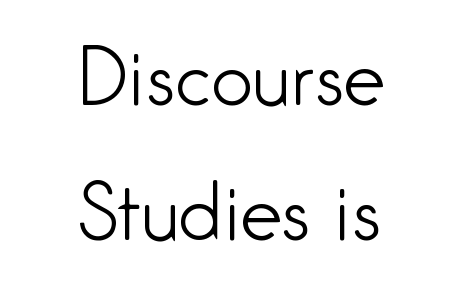
{"serif": "no", "italic": "no", "bold": "no", "weight": "light", "width": "condensed", "stroke_contrast": "low", "x_height": "medium", "monospaced": "no", "underline": "no", "align": "center", "line_spacing_ratio": 1.83, "letter_spacing": "normal", "letter_spacing_em": 0.0, "glyph_px": 74}
